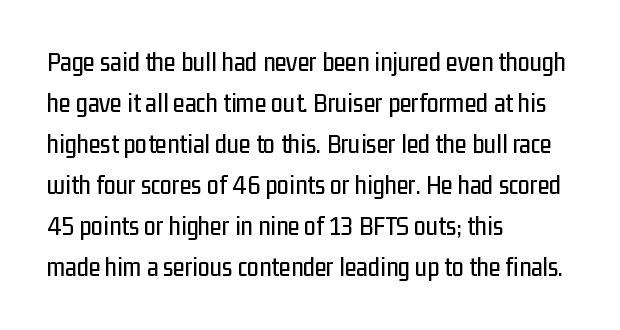
Q: Is the text italic (slanted)? A: No, it is upright.
Q: Is the text underlined? A: No.
Q: How is the paragraph aligned? A: Left-aligned.
Q: Is the spacing between letters normal or unusually wide? A: Normal.
Q: Is the spacing between lines tight, normal or loose? A: Normal.
